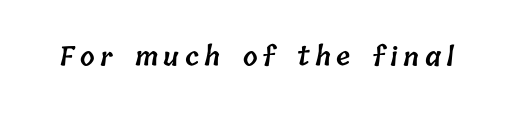
{"bold": "semi", "underline": "no", "letter_spacing": "wide", "letter_spacing_em": 0.21, "glyph_px": 26}
